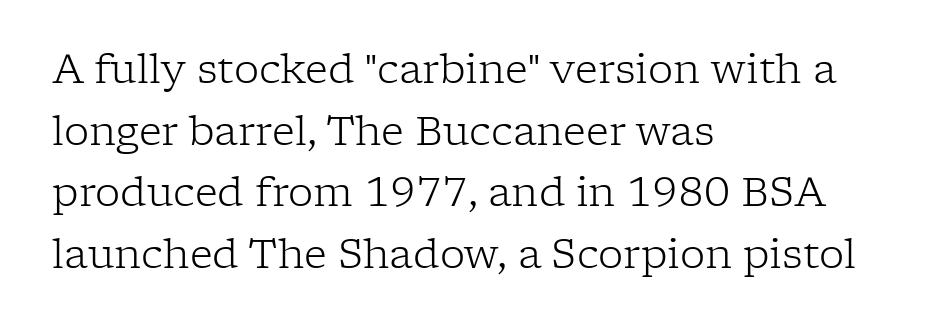
The image shows 40 px light serif type, upright; set left-aligned, normal line spacing (1.54x), normal letter spacing, not underlined; low stroke contrast and a medium x-height.
